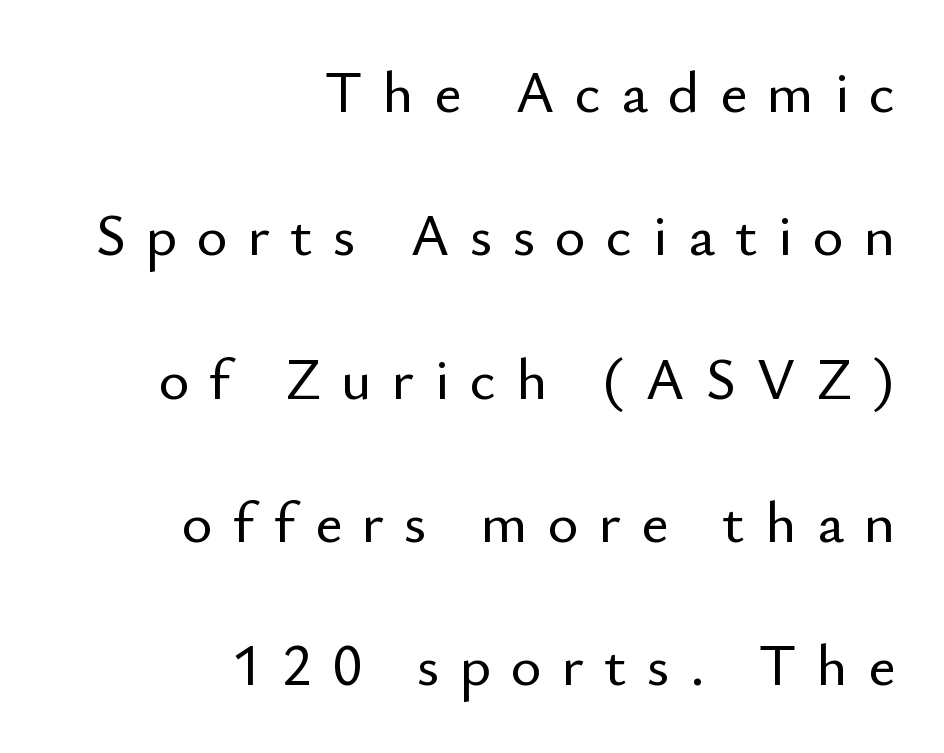
Posture: straight, roman, zero tilt. Nothing sits at the stroke ends, so this counts as sans-serif. Typeset ragged left — the right edge is the straight one. Spacing between characters has been opened up far beyond the box default. Think of a printed novel: that variable character pitch is what you see here.
